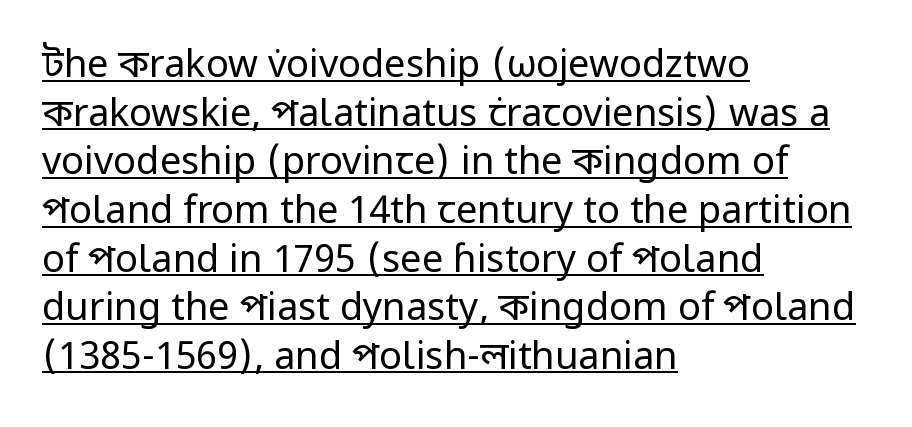
The specimen reads as upright at a glance. The designer left line spacing at the default. Default kerning and tracking; the words read as compact shapes. Looks like regular typesetting: each glyph gets only the width it needs. These lines are composed in type without serifs. Weight: in the light-to-regular range.
